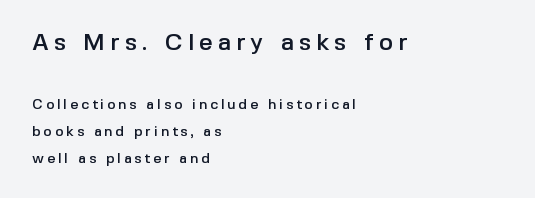
Q: Is the text italic (slanted)? A: No, it is upright.
Q: Is the text underlined? A: No.
Q: How is the paragraph aligned? A: Left-aligned.
Q: Is the spacing between letters normal or unusually wide? A: Unusually wide.
Q: Is the spacing between lines tight, normal or loose? A: Loose.
Q: Which block of text is set in a larger size, the first (top) or the second (bottom)? A: The first (top) one.
